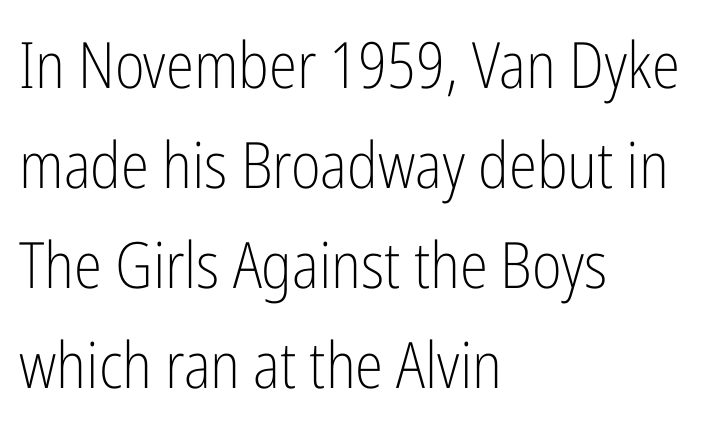
The image shows 64 px light, condensed sans-serif type, upright; set left-aligned, normal line spacing (1.56x), normal letter spacing, not underlined; low stroke contrast and a medium x-height.
